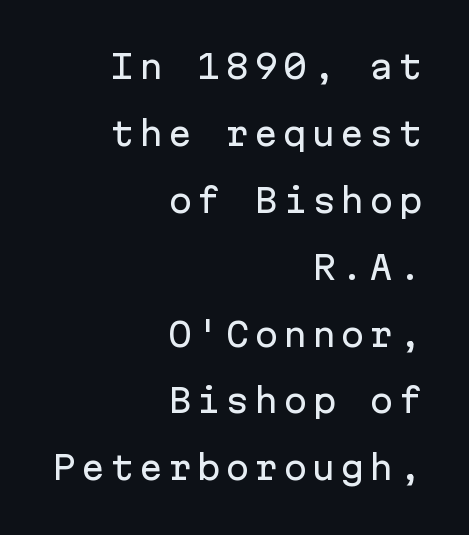
You could count columns in this text — the font is strictly monospaced. Check under the words: just untouched page. Are there feet on the stems? There aren't — it's a sans. Alignment: flush right. It's the straight-up-and-down kind of type. A typesetter would call this leading open, well beyond the default.
